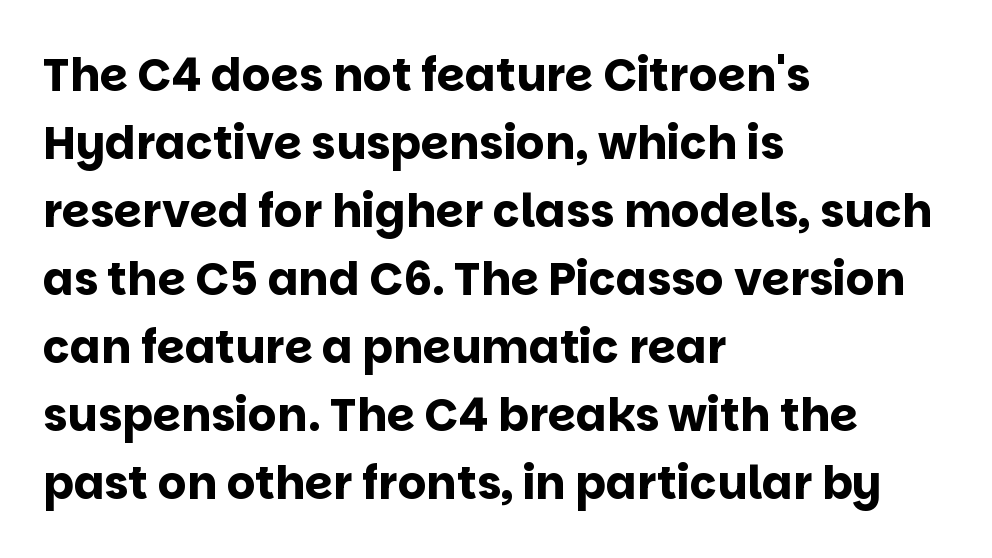
Q: Is the text bold? A: Yes.
Q: Is the text italic (slanted)? A: No, it is upright.
Q: Is the typeface a serif or a sans-serif typeface? A: Sans-serif.
Q: Is the text underlined? A: No.
Q: How is the paragraph aligned? A: Left-aligned.
Q: Is the spacing between letters normal or unusually wide? A: Normal.
Q: Is the spacing between lines tight, normal or loose? A: Normal.
Q: Width (condensed, normal, or wide)? A: Normal.
Q: Stroke contrast? A: Low.
Q: x-height? A: Large.
Q: Monospaced? A: No.
